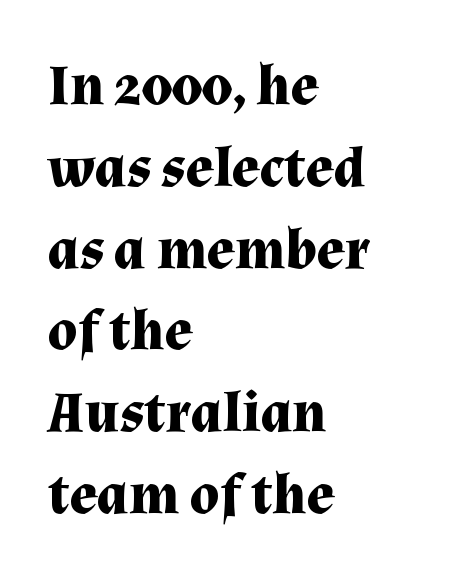
Do the letters lean? They stand straight. Thick stems and heavy bowls — unmistakably bold. Old-style or modern, the face here clearly has serifs. The passage shown is not underscored anywhere. Compared with a centered layout, this one pins lines to the left instead.
